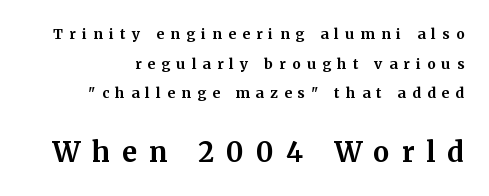
These lines have a slow, spaced-out rhythm from letter to letter. The composition opens small and finishes big. Any mark beneath the type? The region is blank. Upright lettering throughout. The face used here has the dense, thick strokes of a bold. Does the leading feel generous? Absolutely, it's lavish.
